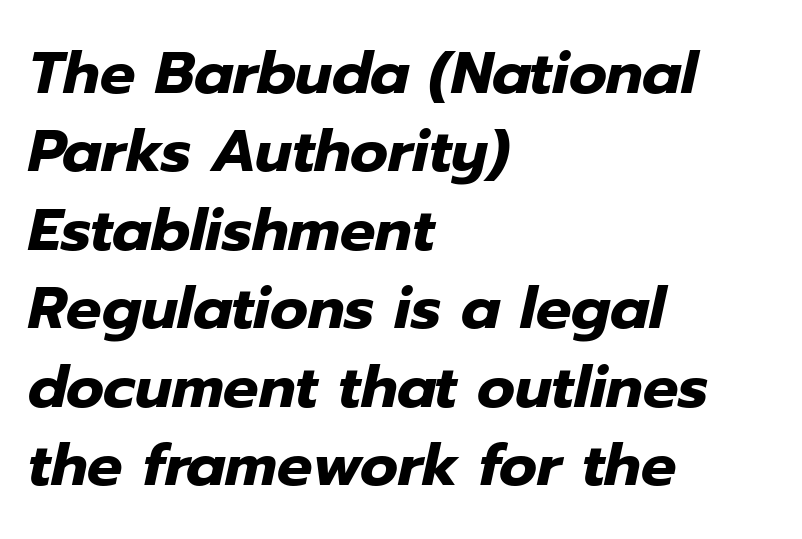
{"italic": "yes", "lean": "right", "slant_degrees": 12, "bold": "yes", "weight": "heavy", "width": "normal", "stroke_contrast": "low", "x_height": "medium", "monospaced": "no", "underline": "no", "align": "left", "line_spacing": "normal", "line_spacing_ratio": 1.33, "letter_spacing": "normal", "letter_spacing_em": 0.0, "glyph_px": 59}
